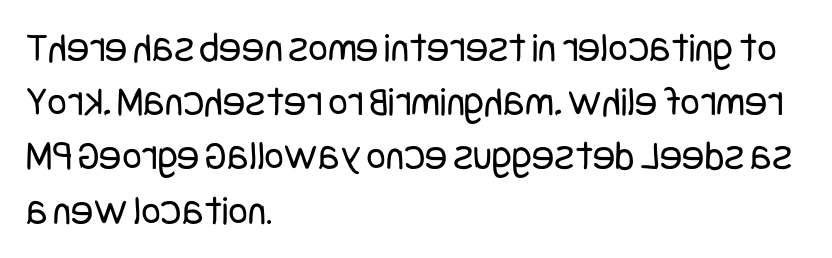
The image shows 42 px regular-weight, condensed sans-serif type, upright; set left-aligned, normal line spacing (1.29x), normal letter spacing, not underlined; low stroke contrast and a large x-height.
